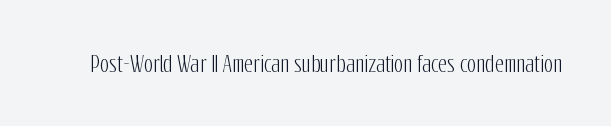
{"italic": "no", "underline": "no", "letter_spacing": "normal", "letter_spacing_em": 0.0, "glyph_px": 22}
